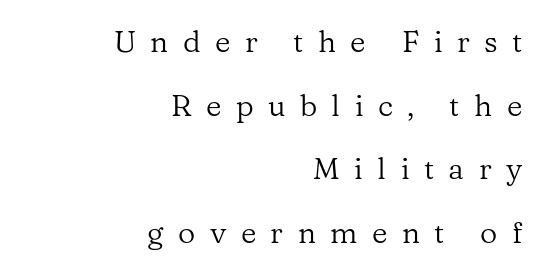
Q: Is the text bold? A: No.
Q: Is the text italic (slanted)? A: No, it is upright.
Q: Is the typeface a serif or a sans-serif typeface? A: Serif.
Q: Is the text underlined? A: No.
Q: How is the paragraph aligned? A: Right-aligned.
Q: Is the spacing between letters normal or unusually wide? A: Unusually wide.
Q: Is the spacing between lines tight, normal or loose? A: Loose.
Q: Width (condensed, normal, or wide)? A: Normal.
Q: Stroke contrast? A: Low.
Q: x-height? A: Medium.
Q: Monospaced? A: No.
